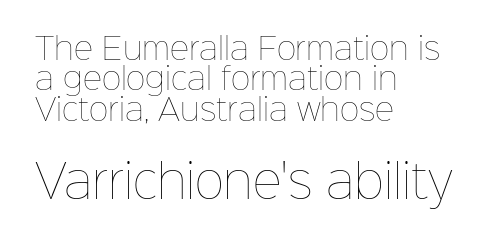
The image shows 45 px thin type, upright; set left-aligned, tight line spacing (1.01x), normal letter spacing, not underlined; the second (bottom) block is 1.5x larger; low stroke contrast and a medium x-height.
